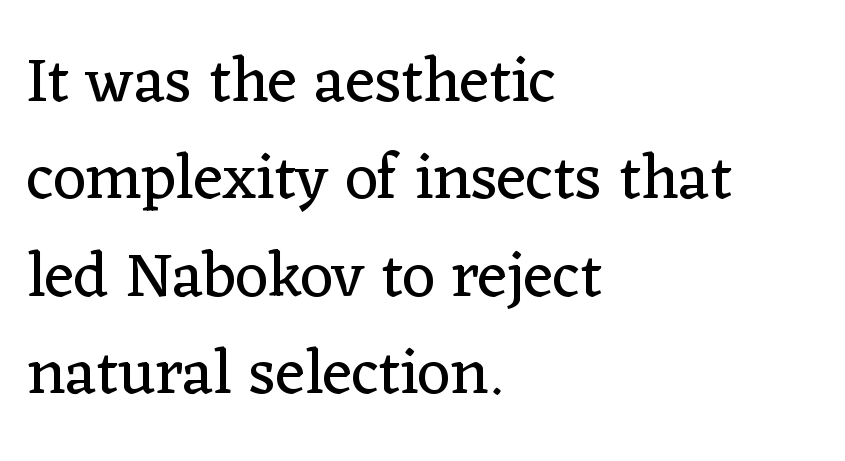
Compared with typical paragraphs, the rows here are spaced about the same. Horizontal alignment here is leftward, the default for most running prose. Ink coverage per letter is moderate at most. Rule under the text: the space is simply empty. Quick note: not italic, upright. Character widths vary here, with narrow letters taking less room than wide ones.
